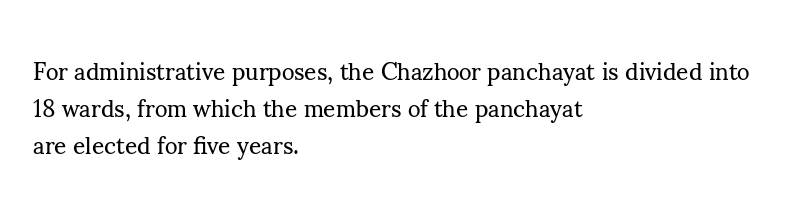
The image shows 24 px text type, upright; set left-aligned, normal line spacing (1.55x), normal letter spacing, not underlined.
